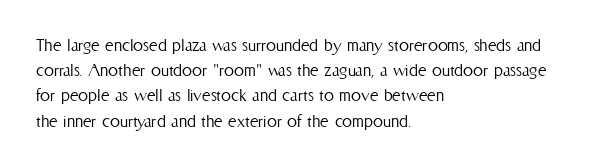
How would I describe the line gaps? Plain and ordinary. Stem width sits at or under what a default text font uses. Posture: straight, roman, zero tilt. Underlining? Definitely not there. How are the letters spaced? Ordinarily, with no added tracking. Alignment: flush left.
